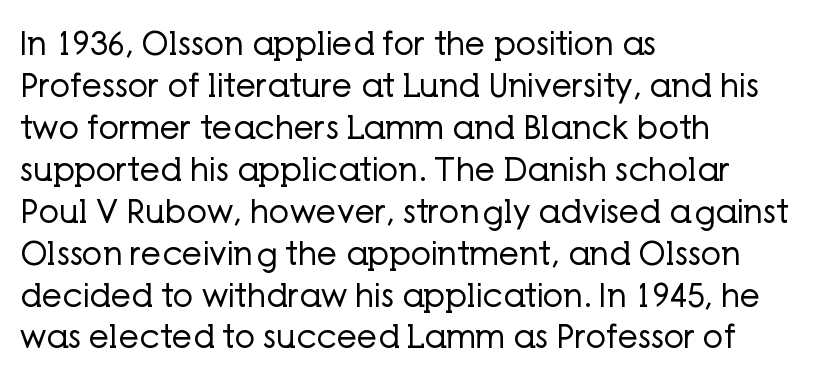
Stroke thickness stays within the range of a standard reading face or lighter. The lines are quadded left. Note the varied advance widths — an 'i' is clearly narrower than an 'm'. A clean baseline with only descenders dipping below it.
